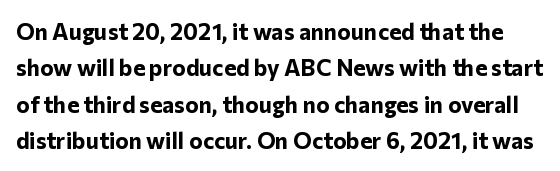
The image shows 23 px bold type, upright; set normal line spacing (1.58x), normal letter spacing, not underlined.
